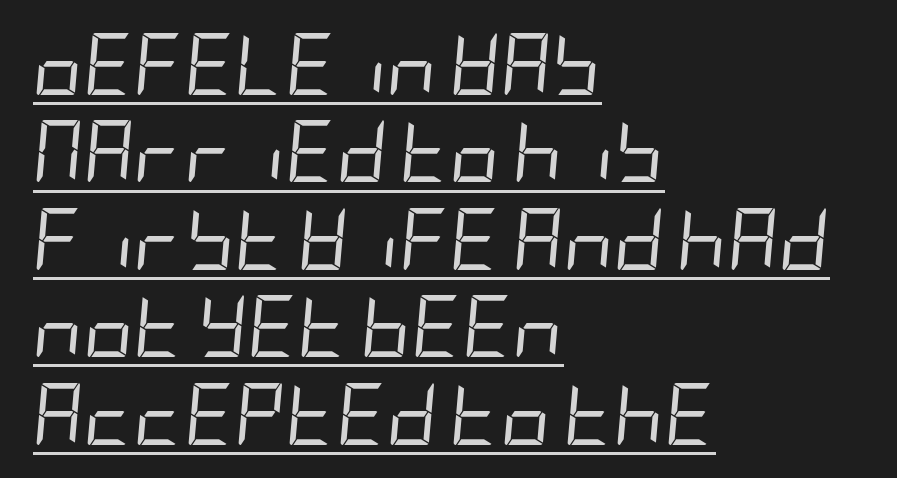
The image shows 62 px regular-weight, condensed type, italic (leaning right); set left-aligned, normal line spacing (1.41x), normal letter spacing, underlined; low stroke contrast and a large x-height.
